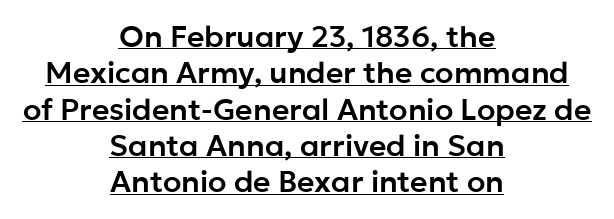
The image shows 30 px sans-serif type, upright; set centered, line spacing 1.21x, normal letter spacing, underlined; low stroke contrast and a medium x-height.
